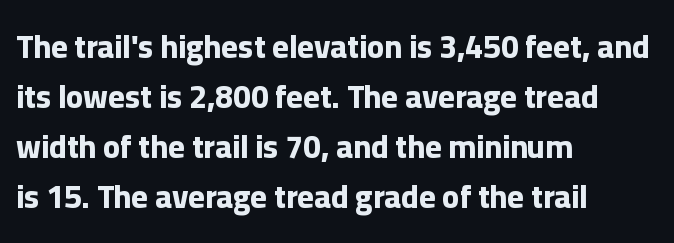
Is this a fixed-width face? No — the glyphs have proportional, varying widths. The line-height multiplier appears to be the usual default. The rendering shows plain stroke endings on the letterforms — a sans-serif design. Emphasis by weight is at full strength: bold.
